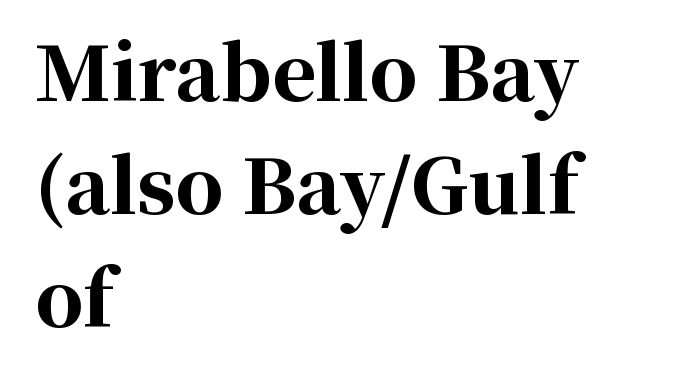
Q: Is the text bold? A: Yes.
Q: Is the text italic (slanted)? A: No, it is upright.
Q: Is the typeface a serif or a sans-serif typeface? A: Serif.
Q: Is the text underlined? A: No.
Q: How is the paragraph aligned? A: Left-aligned.
Q: Is the spacing between letters normal or unusually wide? A: Normal.
Q: Is the spacing between lines tight, normal or loose? A: Normal.
Q: Width (condensed, normal, or wide)? A: Normal.
Q: Stroke contrast? A: High.
Q: x-height? A: Medium.
Q: Monospaced? A: No.
